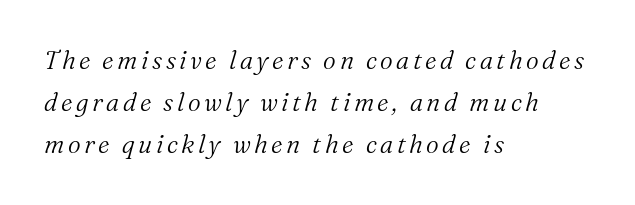
{"italic": "yes", "lean": "right", "slant_degrees": 16, "bold": "no", "underline": "no", "align": "left", "line_spacing": "normal", "line_spacing_ratio": 1.69, "glyph_px": 25}
